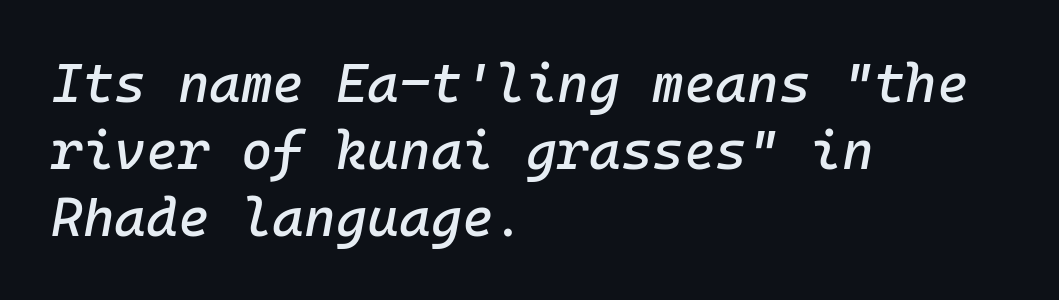
The image shows 54 px text type, italic (leaning right), monospaced; set left-aligned, line spacing 1.24x, normal letter spacing, not underlined; low stroke contrast and a medium x-height.
